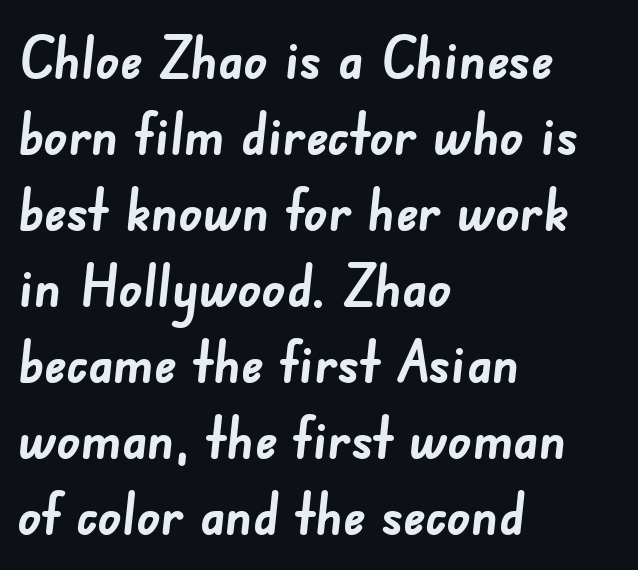
Q: Is the text bold? A: Yes.
Q: Is the typeface a serif or a sans-serif typeface? A: Sans-serif.
Q: Is the text underlined? A: No.
Q: How is the paragraph aligned? A: Left-aligned.
Q: Is the spacing between letters normal or unusually wide? A: Normal.
Q: Is the spacing between lines tight, normal or loose? A: Normal.
Q: Width (condensed, normal, or wide)? A: Normal.
Q: Stroke contrast? A: Low.
Q: x-height? A: Small.
Q: Monospaced? A: No.
